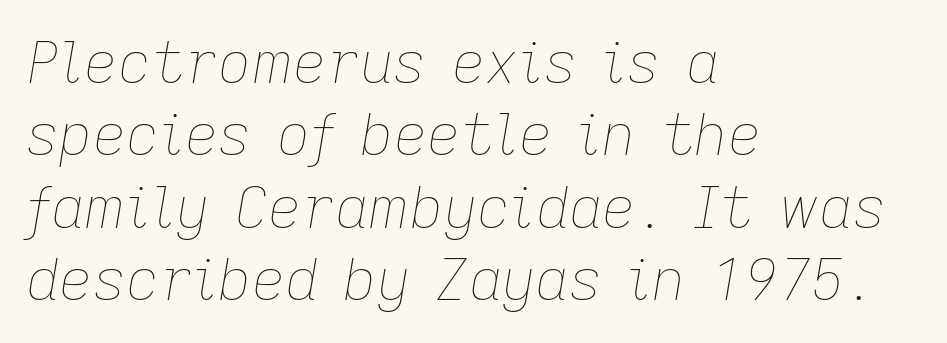
The image shows 58 px thin type, italic (leaning right); set left-aligned, normal line spacing (1.25x), normal letter spacing, not underlined; low stroke contrast and a medium x-height.
